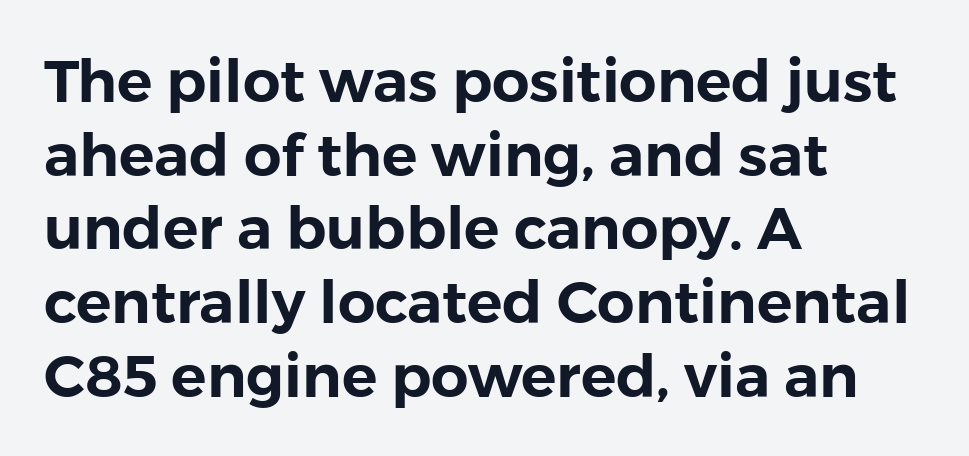
Q: Is the text italic (slanted)? A: No, it is upright.
Q: Is the typeface a serif or a sans-serif typeface? A: Sans-serif.
Q: Is the text underlined? A: No.
Q: How is the paragraph aligned? A: Left-aligned.
Q: Is the spacing between letters normal or unusually wide? A: Normal.
Q: Is the spacing between lines tight, normal or loose? A: Normal.
Q: Width (condensed, normal, or wide)? A: Normal.
Q: Stroke contrast? A: Low.
Q: x-height? A: Medium.
Q: Monospaced? A: No.
